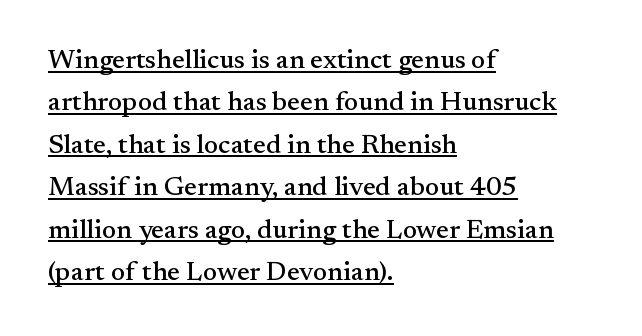
{"italic": "no", "underline": "yes", "align": "left", "line_spacing": "normal", "line_spacing_ratio": 1.57, "letter_spacing": "normal", "letter_spacing_em": 0.0, "glyph_px": 27}
